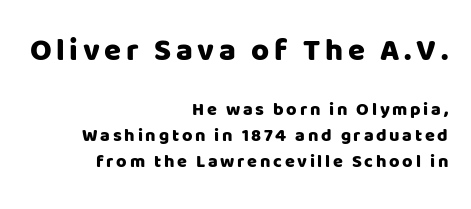
The image shows 31 px sans-serif type, upright; set right-aligned, normal line spacing (1.45x), not underlined; the first (top) block is 1.72x larger; low stroke contrast and a large x-height.
